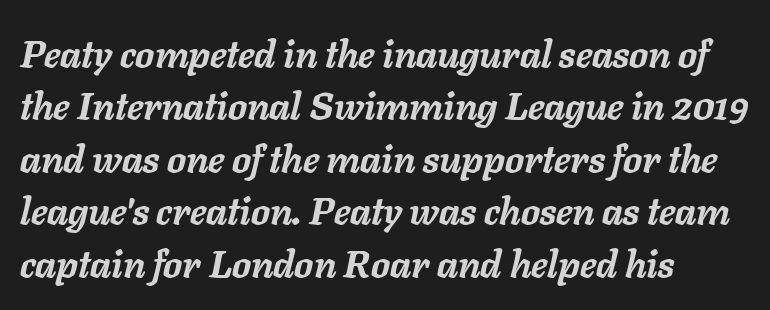
The characters look thick and weighty, a clear bold. Compared with a centered layout, this one pins lines to the left instead. Rows of type keep a routine distance in the vertical direction. Nobody touched the tracking dial on this one. Lines of text with bare space underneath. The typography opts for an oblique posture over an upright one.
